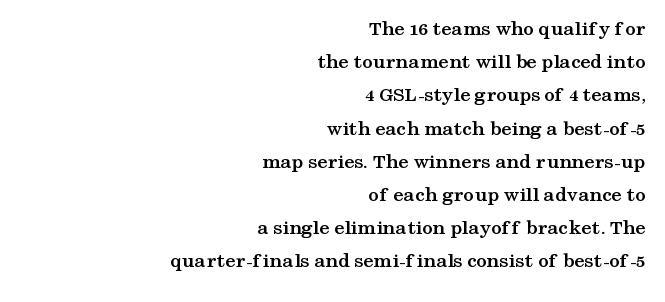
{"italic": "no", "bold": "yes", "underline": "no", "align": "right", "line_spacing": "normal", "line_spacing_ratio": 1.58, "letter_spacing": "normal", "letter_spacing_em": 0.0, "glyph_px": 21}
